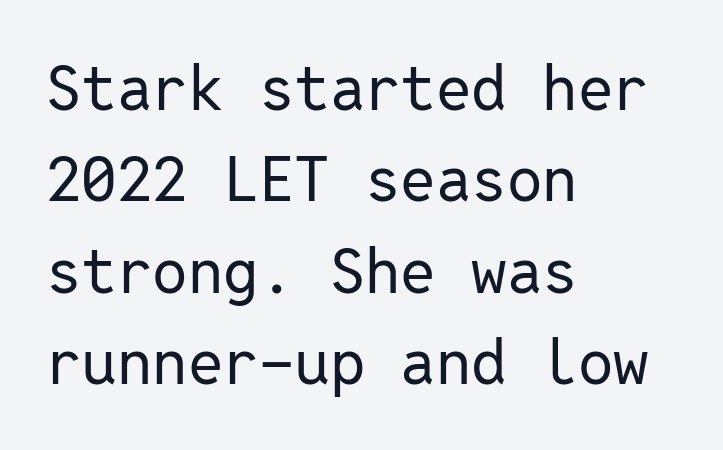
Inter-character spacing is left at the font's built-in metrics. The designer left line spacing at the default. Is the block centered? No — it sits flush against the left margin. Note: no serifs on the glyphs. The font's upright variant was chosen for this text.
